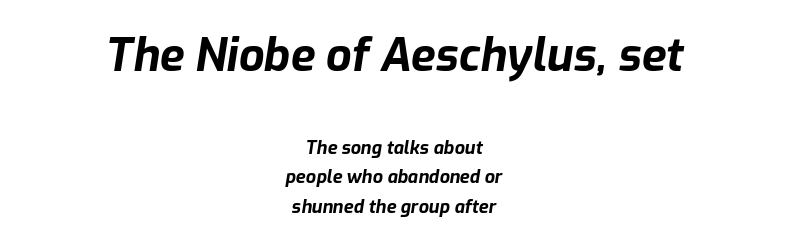
The image shows 45 px bold type, italic (leaning right); set centered, normal line spacing (1.64x), normal letter spacing, not underlined; the first (top) block is 2.5x larger; low stroke contrast and a medium x-height.
